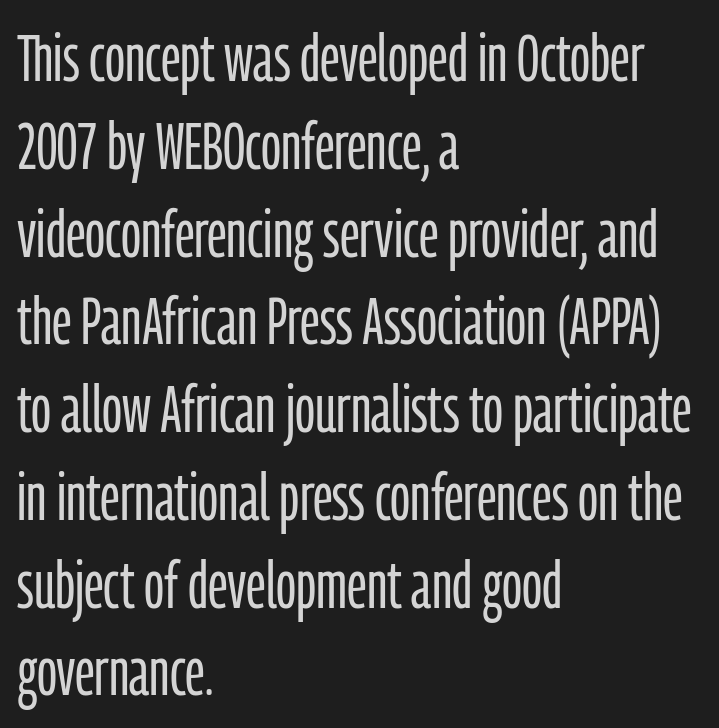
{"serif": "no", "italic": "no", "bold": "no", "weight": "light", "width": "condensed", "stroke_contrast": "low", "x_height": "medium", "monospaced": "no", "underline": "no", "align": "left", "line_spacing": "normal", "line_spacing_ratio": 1.33, "letter_spacing": "normal", "letter_spacing_em": 0.0, "glyph_px": 66}
